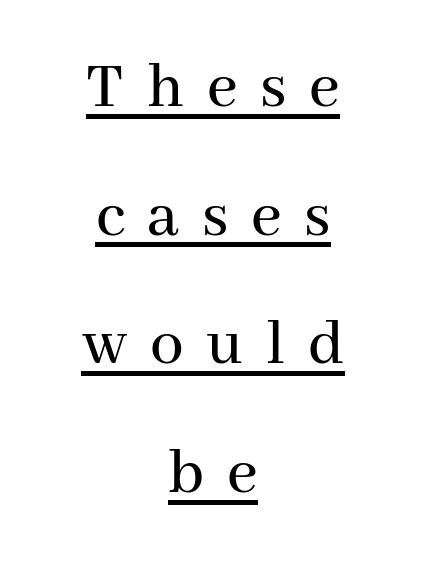
Q: Is the text italic (slanted)? A: No, it is upright.
Q: Is the typeface a serif or a sans-serif typeface? A: Serif.
Q: Is the text underlined? A: Yes.
Q: How is the paragraph aligned? A: Centered.
Q: Is the spacing between letters normal or unusually wide? A: Unusually wide.
Q: Is the spacing between lines tight, normal or loose? A: Loose.
Q: Width (condensed, normal, or wide)? A: Normal.
Q: Stroke contrast? A: Medium.
Q: x-height? A: Medium.
Q: Monospaced? A: No.
